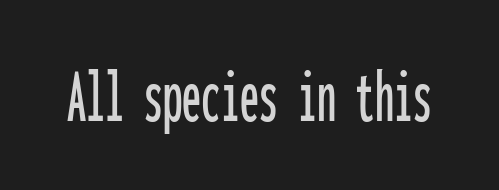
Q: Is the text italic (slanted)? A: No, it is upright.
Q: Is the typeface a serif or a sans-serif typeface? A: Sans-serif.
Q: Is the text underlined? A: No.
Q: Is the spacing between letters normal or unusually wide? A: Normal.
Q: Width (condensed, normal, or wide)? A: Condensed.
Q: Stroke contrast? A: Low.
Q: x-height? A: Medium.
Q: Monospaced? A: Yes.
